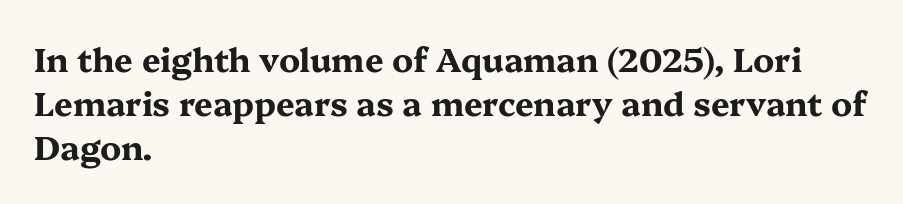
Characters remain perfectly vertical along every line. Vertical spacing — default. Each glyph is drawn with heavy, bold strokes. Plain, unruled lines of type. If you drew a ruler down the left edge, every line would touch it. Words appear dense and cohesive because spacing is normal.
